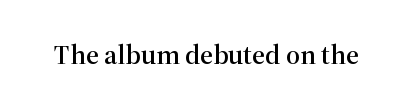
{"serif": "yes", "italic": "no", "width": "normal", "stroke_contrast": "high", "x_height": "medium", "monospaced": "no", "underline": "no", "letter_spacing": "normal", "letter_spacing_em": 0.0, "glyph_px": 28}
